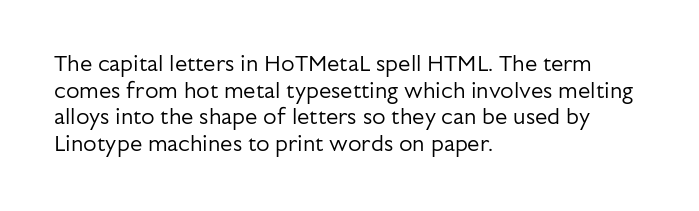
The face used here is rendered with its standard letterfit. The rag falls on the right side of this text block. The typeface has the unassuming heft of standard copy or less. Italic: no, the glyphs are upright roman.
